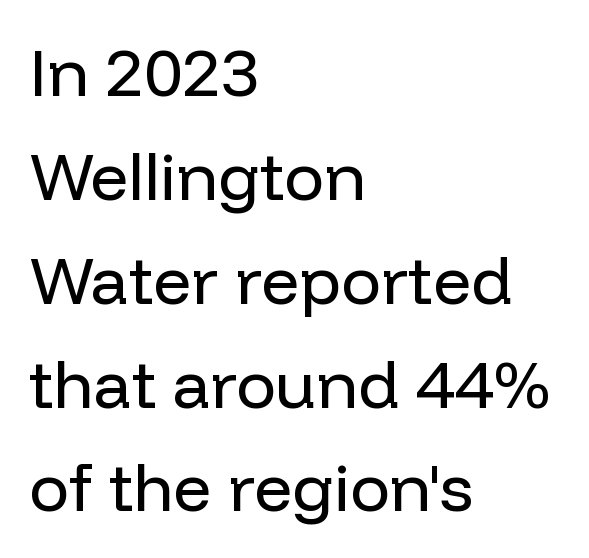
The foot of each line stays bare and open. If you measured baseline to baseline, you'd find a middling distance. In terms of letterspacing, this is plain default setting. Do the characters align in a grid? No, the font is proportional. Teacher's note: observe the even left margin — that is flush-left alignment.
